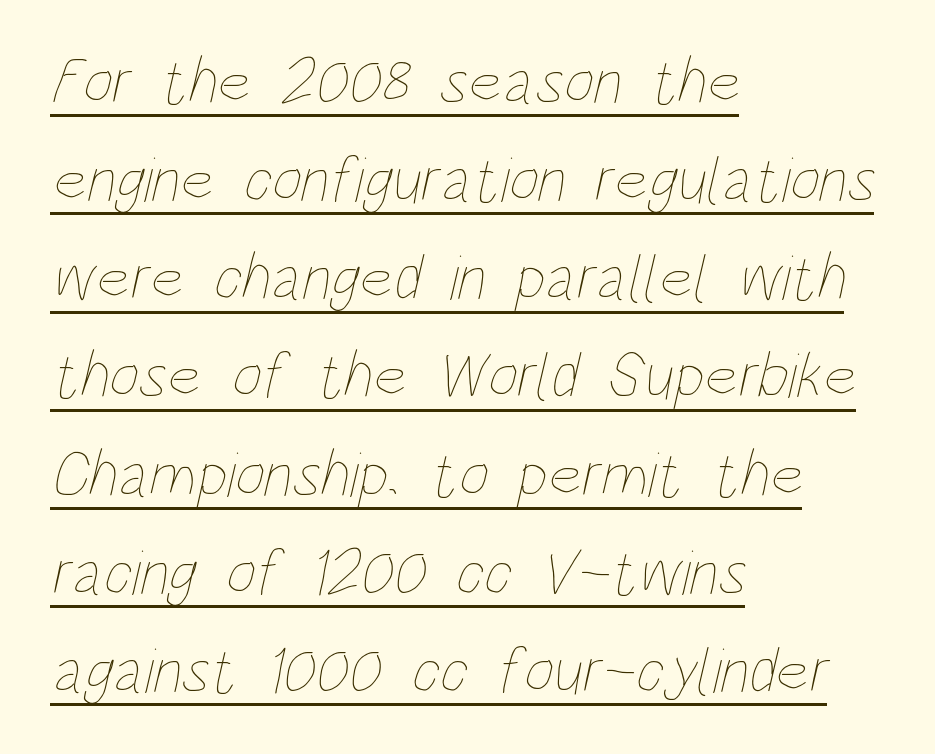
These characters rest on top of a visible drawn line. On a weight scale, this lands at 450 or below. Compared with typical paragraphs, the rows here are spaced about the same. Character widths vary here, with narrow letters taking less room than wide ones. This sample uses plain, unmodified letter spacing.
